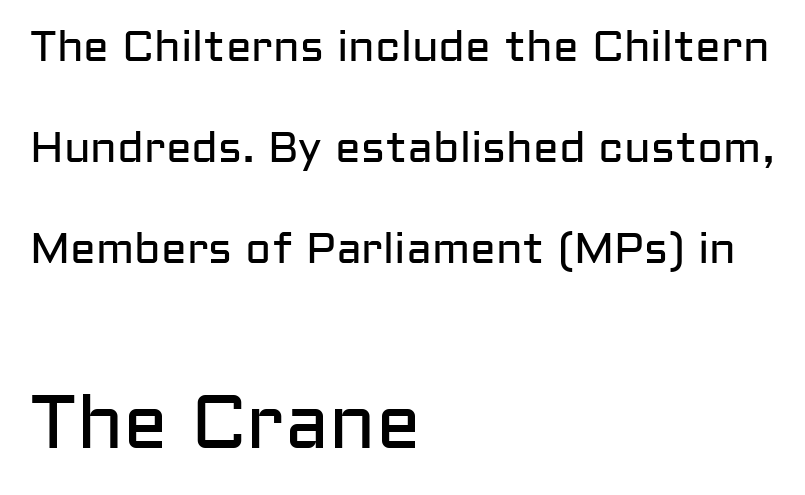
Honestly, the rows look like they've been pulled way apart. The typeface chosen for these lines omits serifs. Alignment: flush left. No word sits above an underline.
